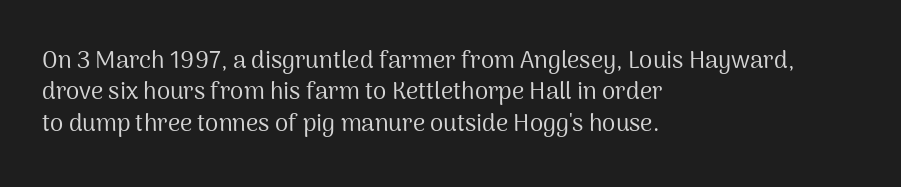
Q: Is the text bold? A: No.
Q: Is the text italic (slanted)? A: No, it is upright.
Q: Is the text underlined? A: No.
Q: How is the paragraph aligned? A: Left-aligned.
Q: Is the spacing between letters normal or unusually wide? A: Normal.
Q: Is the spacing between lines tight, normal or loose? A: Normal.
